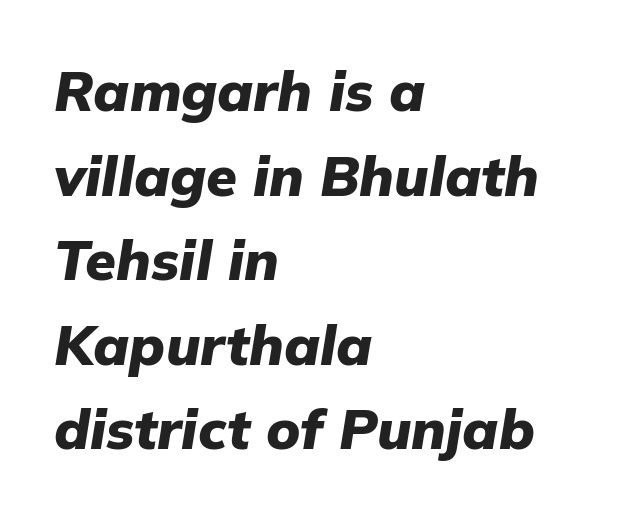
The image shows 56 px heavy type, italic (leaning right); set left-aligned, normal line spacing (1.51x), normal letter spacing, not underlined; low stroke contrast and a medium x-height.
